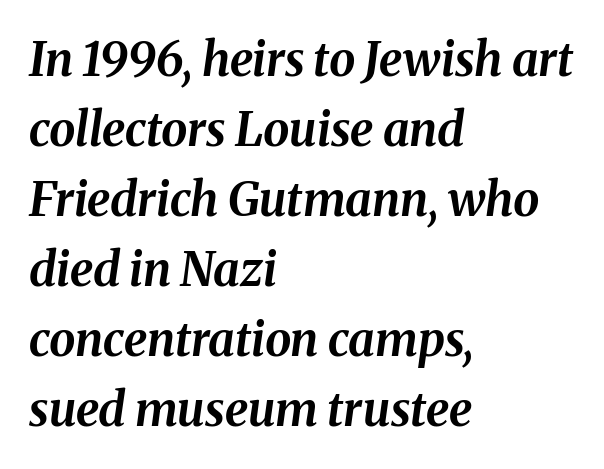
Strong, thick strokes mark this as bold type. The passage shown stacks its lines at a standard gap. The lines in this sample share a left origin and differ only in where they stop. Spacing verdict: proportional, widths tailored to each character. Compared with typical body copy, the letter spacing here is the same. Looking at the ascenders, they clearly lean.
